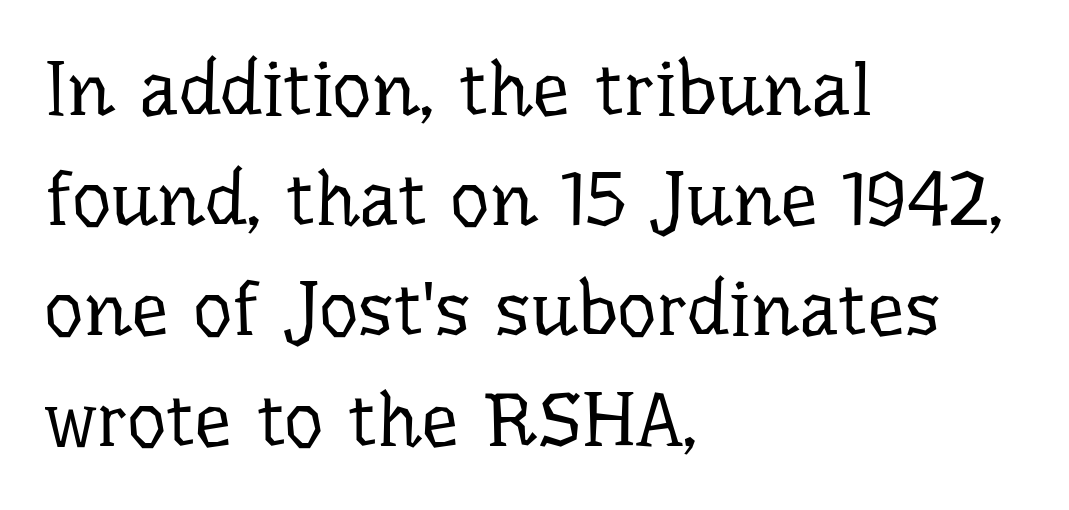
Q: Is the text bold? A: No.
Q: Is the text italic (slanted)? A: No, it is upright.
Q: Is the typeface a serif or a sans-serif typeface? A: Serif.
Q: Is the text underlined? A: No.
Q: How is the paragraph aligned? A: Left-aligned.
Q: Is the spacing between letters normal or unusually wide? A: Normal.
Q: Is the spacing between lines tight, normal or loose? A: Normal.
Q: Width (condensed, normal, or wide)? A: Normal.
Q: Stroke contrast? A: Low.
Q: x-height? A: Medium.
Q: Monospaced? A: No.
